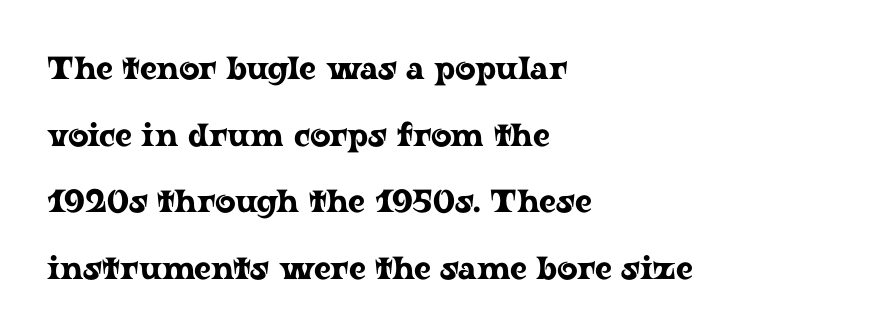
The image shows 32 px wide serif type, upright; set left-aligned, loose line spacing (2.08x), normal letter spacing, not underlined; low stroke contrast and a medium x-height.
